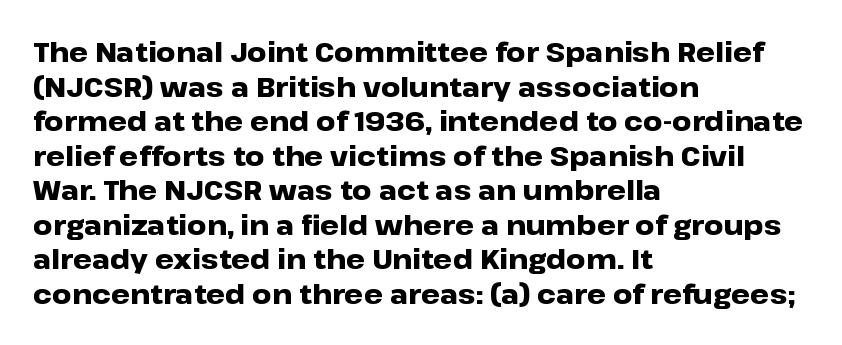
{"italic": "no", "bold": "yes", "underline": "no", "align": "left", "line_spacing": "normal", "line_spacing_ratio": 1.28, "letter_spacing": "normal", "letter_spacing_em": 0.0, "glyph_px": 27}
